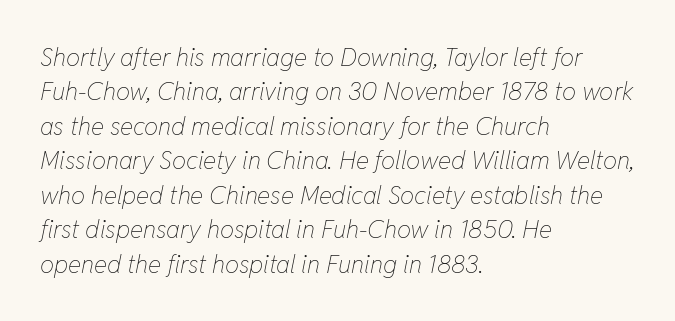
{"italic": "yes", "lean": "right", "slant_degrees": 11, "bold": "no", "underline": "no", "align": "left", "line_spacing": "normal", "line_spacing_ratio": 1.38, "letter_spacing": "normal", "letter_spacing_em": 0.0, "glyph_px": 25}
